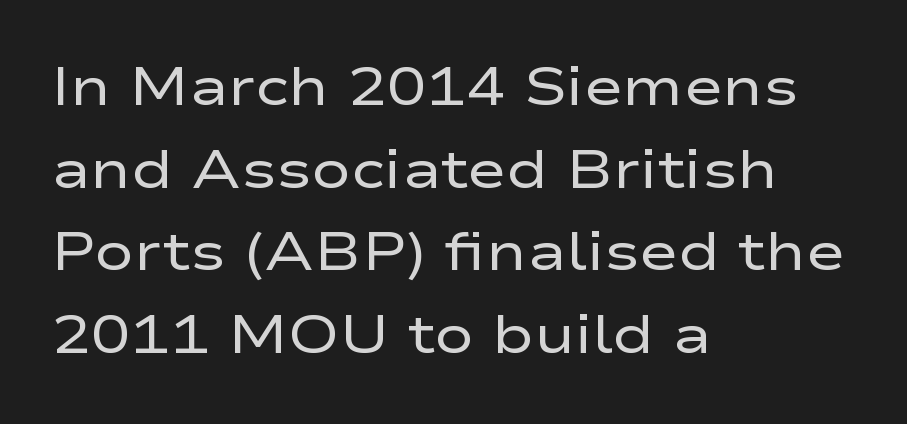
Decoration check: the copy has no underline. A typesetter would call this zero additional tracking. Is the type heavy? It reads as light-to-regular instead. This sample has the flowing, uneven cadence of proportional lettering. In terms of posture, this sample is upright. Letterform terminals end flat and unadorned throughout the passage.
